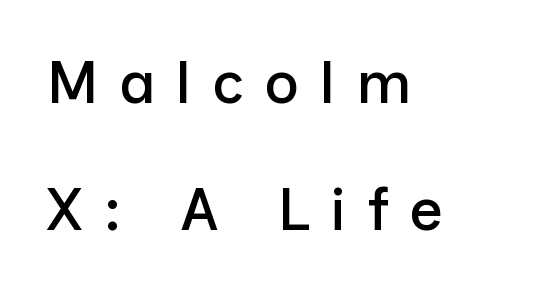
The image shows 60 px sans-serif type, upright; set left-aligned, loose line spacing (2.11x), unusually wide letter spacing (+0.34 em), not underlined; low stroke contrast and a medium x-height.
